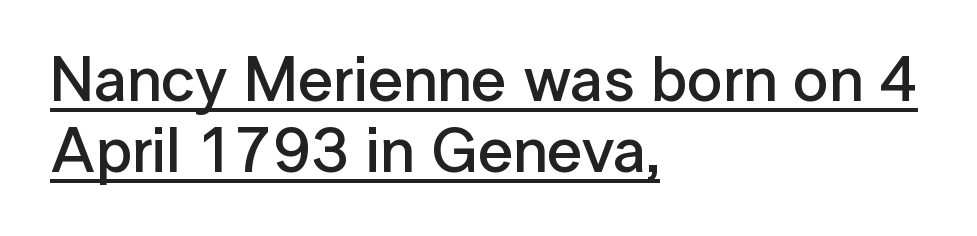
The image shows 63 px semibold sans-serif type, upright; set left-aligned, tight line spacing (1.13x), normal letter spacing, underlined; low stroke contrast and a medium x-height.
